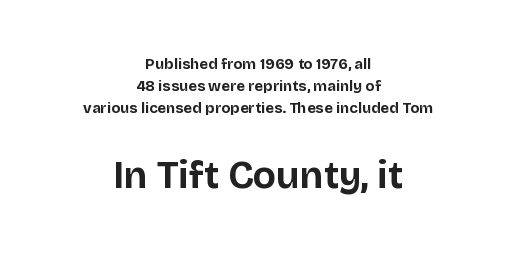
The image shows 38 px bold sans-serif type, upright; set centered, normal line spacing (1.48x), normal letter spacing, not underlined; the second (bottom) block is 2.53x larger; low stroke contrast and a large x-height.
